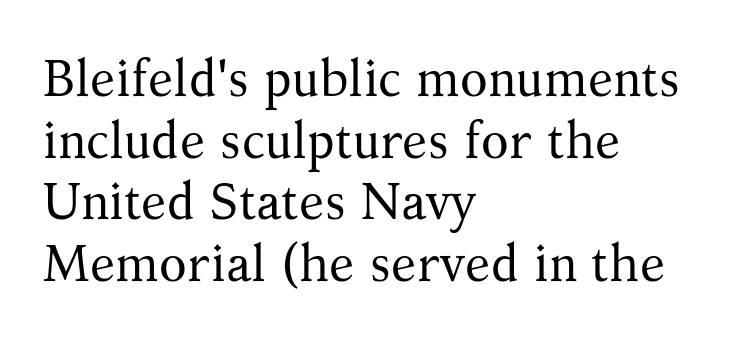
This rendering uses left alignment, leaving the right contour irregular. Caption: face not bold, strokes unweighted. Italic? Not at all — the glyphs are vertical. The designer went with a serif here, giving each stem small feet. These lines are rendered in a variable-pitch font.
